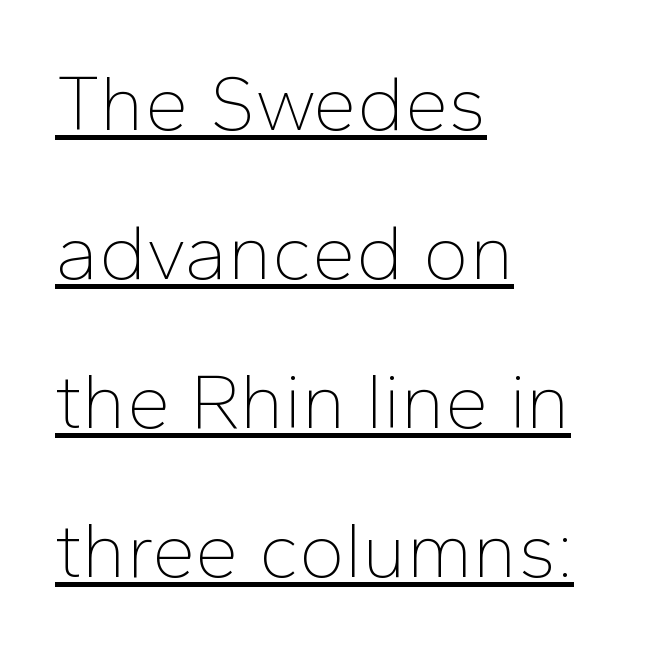
Quick note: not italic, upright. Layout note: lines flush left. Each word holds together tightly as a unit, with standard inter-letter gaps. Somebody hit Ctrl+U on this one — the words are underlined. Varying glyph widths throughout — classic text-font behaviour. The designer dialed line spacing up above the default.
